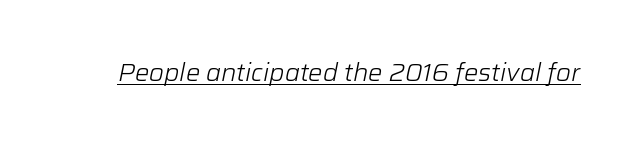
In terms of letterspacing, this is plain default setting. The strokes are not fattened; the text isn't bold. Underlined type. Slant detected: the letters are inclined.
